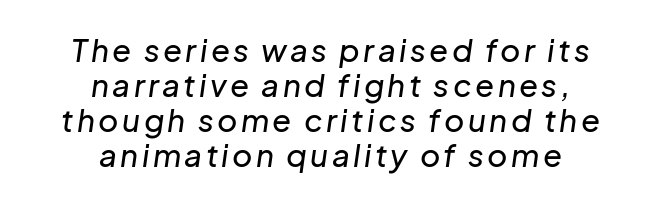
{"italic": "yes", "lean": "right", "slant_degrees": 8, "width": "normal", "stroke_contrast": "low", "x_height": "medium", "monospaced": "no", "underline": "no", "align": "center", "line_spacing": "tight", "line_spacing_ratio": 1.13, "glyph_px": 31}
